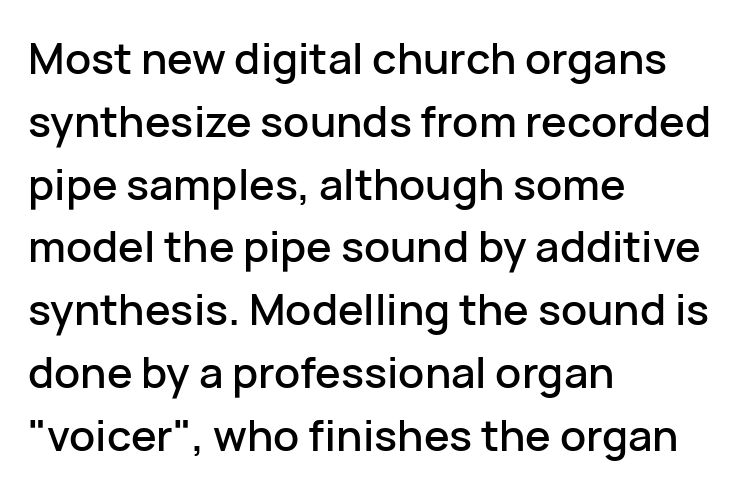
The image shows 43 px sans-serif type, upright; set left-aligned, normal line spacing (1.46x), normal letter spacing, not underlined; low stroke contrast and a medium x-height.
